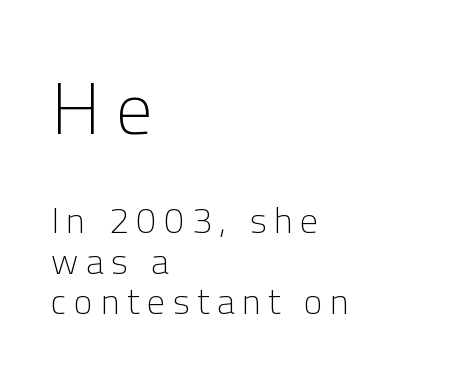
{"serif": "no", "italic": "no", "bold": "no", "weight": "light", "width": "normal", "stroke_contrast": "low", "x_height": "medium", "monospaced": "no", "underline": "no", "align": "left", "line_spacing": "tight", "line_spacing_ratio": 1.13, "letter_spacing": "wide", "letter_spacing_em": 0.21, "larger_block": "first", "size_ratio": 2.03, "glyph_px": 73}
